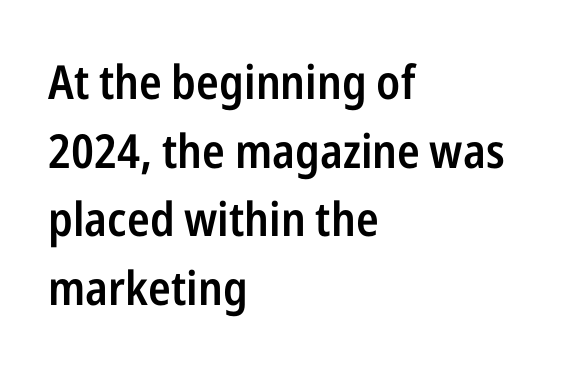
{"serif": "no", "italic": "no", "bold": "semi", "weight": "semibold", "width": "condensed", "stroke_contrast": "low", "x_height": "medium", "monospaced": "no", "underline": "no", "align": "left", "line_spacing": "normal", "line_spacing_ratio": 1.46, "letter_spacing": "normal", "letter_spacing_em": 0.0, "glyph_px": 47}
